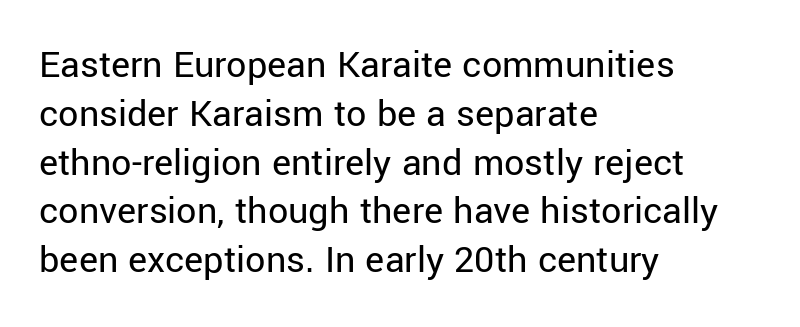
The image shows 40 px regular-weight sans-serif type, upright; set left-aligned, line spacing 1.22x, normal letter spacing, not underlined; low stroke contrast and a medium x-height.
